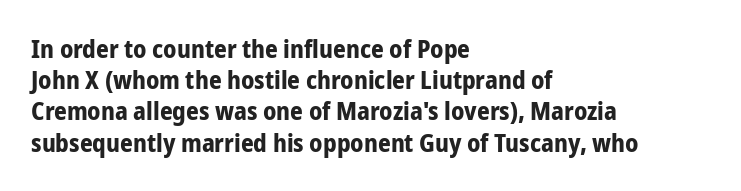
{"italic": "no", "bold": "yes", "underline": "no", "align": "left", "line_spacing": "normal", "line_spacing_ratio": 1.25, "letter_spacing": "normal", "letter_spacing_em": 0.0, "glyph_px": 25}
